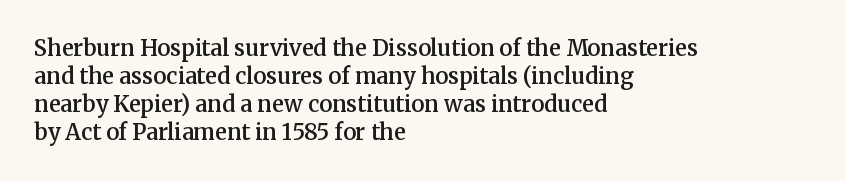
Q: Is the text bold? A: Semi-bold.
Q: Is the text italic (slanted)? A: No, it is upright.
Q: Is the text underlined? A: No.
Q: How is the paragraph aligned? A: Left-aligned.
Q: Is the spacing between letters normal or unusually wide? A: Normal.
Q: Is the spacing between lines tight, normal or loose? A: Normal.
